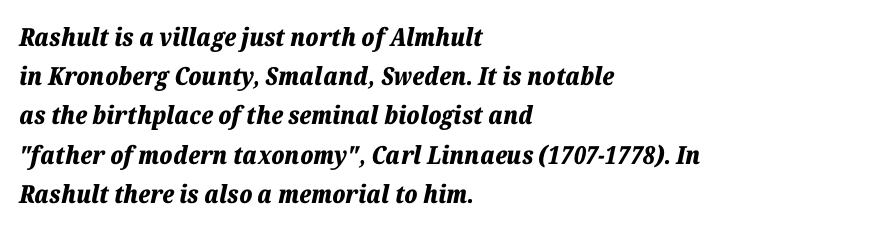
{"italic": "yes", "lean": "right", "slant_degrees": 12, "bold": "yes", "underline": "no", "align": "left", "line_spacing": "normal", "line_spacing_ratio": 1.57, "letter_spacing": "normal", "letter_spacing_em": 0.0, "glyph_px": 25}
